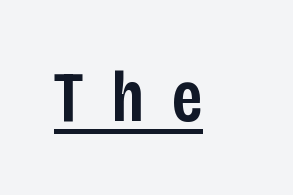
{"serif": "no", "italic": "no", "bold": "semi", "weight": "semibold", "width": "condensed", "stroke_contrast": "low", "x_height": "large", "monospaced": "no", "underline": "yes", "letter_spacing": "wide", "letter_spacing_em": 0.38, "glyph_px": 72}
